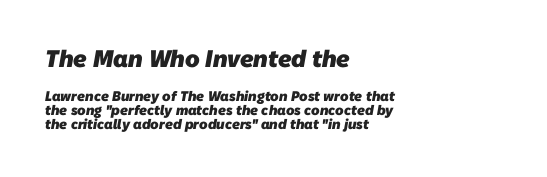
Q: Is the text bold? A: Yes.
Q: Is the text underlined? A: No.
Q: How is the paragraph aligned? A: Left-aligned.
Q: Is the spacing between letters normal or unusually wide? A: Normal.
Q: Is the spacing between lines tight, normal or loose? A: Tight.
Q: Which block of text is set in a larger size, the first (top) or the second (bottom)? A: The first (top) one.
